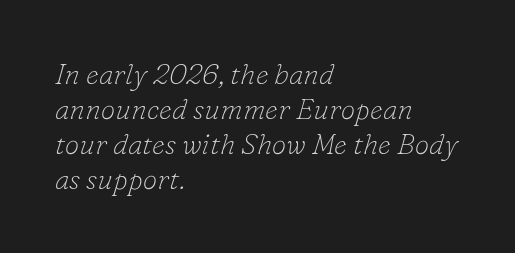
The image shows 29 px thin serif type, italic (leaning right); set left-aligned, line spacing 1.21x, normal letter spacing, not underlined; low stroke contrast and a small x-height.
